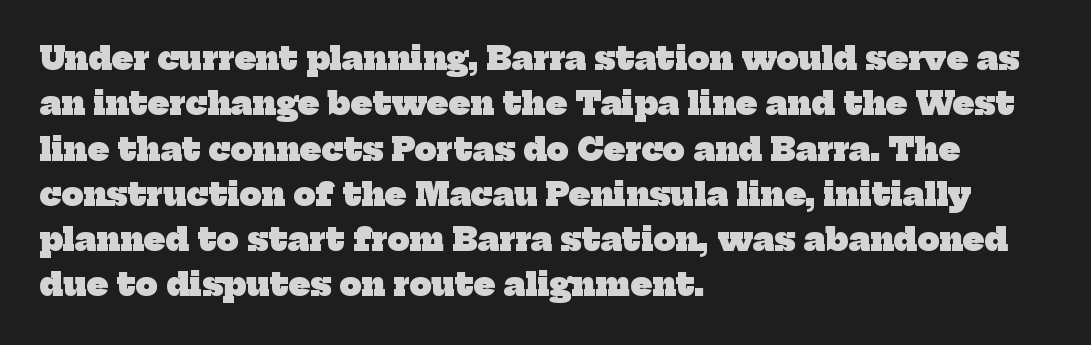
{"serif": "yes", "bold": "yes", "weight": "heavy", "width": "normal", "stroke_contrast": "low", "x_height": "medium", "monospaced": "no", "underline": "no", "align": "left", "line_spacing": "normal", "line_spacing_ratio": 1.46, "letter_spacing": "normal", "letter_spacing_em": 0.0, "glyph_px": 31}
